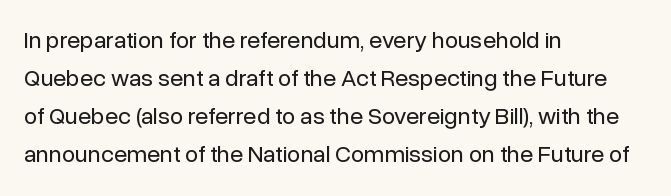
Is there much room between lines? A standard amount, neither cramped nor airy. A roman cut, with each character standing at attention. How are the letters spaced? Ordinarily, with no added tracking. This rendering features lettering with no underline. The paragraph shown leans on its left margin. The weight tops out at a normal text grade.
